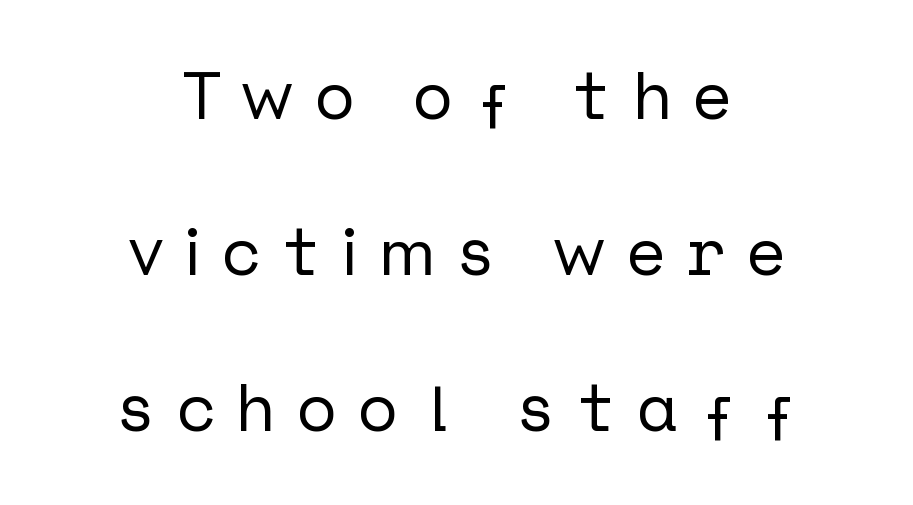
Q: Is the text italic (slanted)? A: No, it is upright.
Q: Is the typeface a serif or a sans-serif typeface? A: Sans-serif.
Q: Is the text underlined? A: No.
Q: How is the paragraph aligned? A: Centered.
Q: Is the spacing between letters normal or unusually wide? A: Unusually wide.
Q: Is the spacing between lines tight, normal or loose? A: Loose.
Q: Width (condensed, normal, or wide)? A: Normal.
Q: Stroke contrast? A: Low.
Q: x-height? A: Medium.
